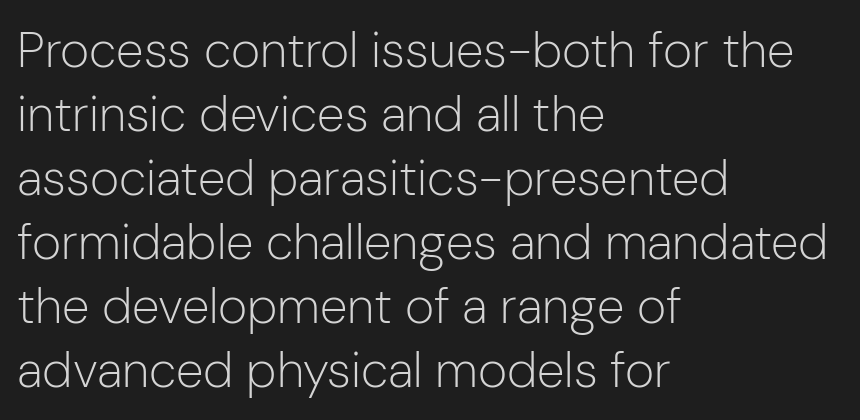
The image shows 50 px light sans-serif type, upright; set left-aligned, normal line spacing (1.28x), normal letter spacing, not underlined; low stroke contrast and a medium x-height.
